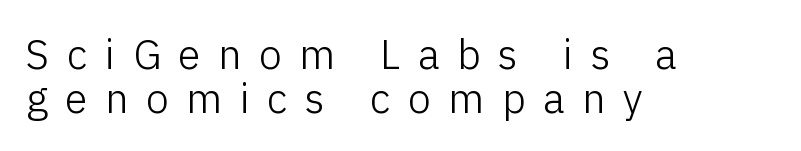
Q: Is the text bold? A: No.
Q: Is the text italic (slanted)? A: No, it is upright.
Q: Is the typeface a serif or a sans-serif typeface? A: Sans-serif.
Q: Is the text underlined? A: No.
Q: How is the paragraph aligned? A: Left-aligned.
Q: Is the spacing between letters normal or unusually wide? A: Unusually wide.
Q: Is the spacing between lines tight, normal or loose? A: Tight.
Q: Width (condensed, normal, or wide)? A: Normal.
Q: Stroke contrast? A: Low.
Q: x-height? A: Medium.
Q: Monospaced? A: No.
